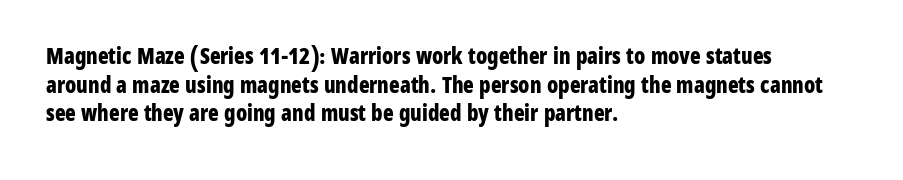
{"italic": "no", "bold": "yes", "underline": "no", "align": "left", "line_spacing": "normal", "line_spacing_ratio": 1.3, "letter_spacing": "normal", "letter_spacing_em": 0.0, "glyph_px": 22}
